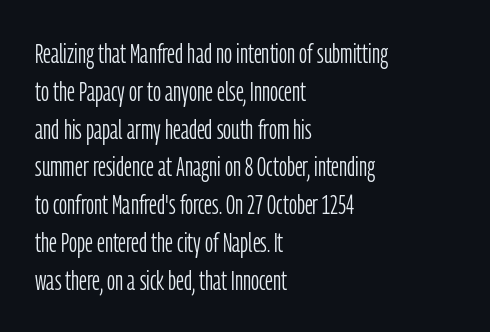
The image shows 28 px light, condensed sans-serif type, upright; set left-aligned, normal line spacing (1.35x), normal letter spacing, not underlined; low stroke contrast and a medium x-height.
